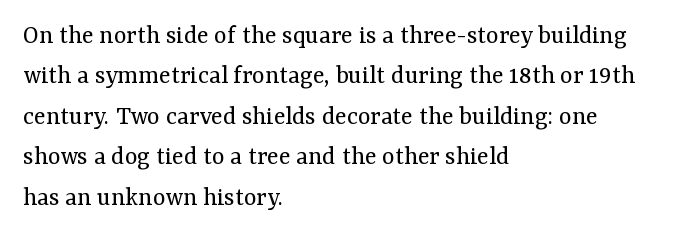
Q: Is the text bold? A: No.
Q: Is the text italic (slanted)? A: No, it is upright.
Q: Is the text underlined? A: No.
Q: How is the paragraph aligned? A: Left-aligned.
Q: Is the spacing between letters normal or unusually wide? A: Normal.
Q: Is the spacing between lines tight, normal or loose? A: Normal.
